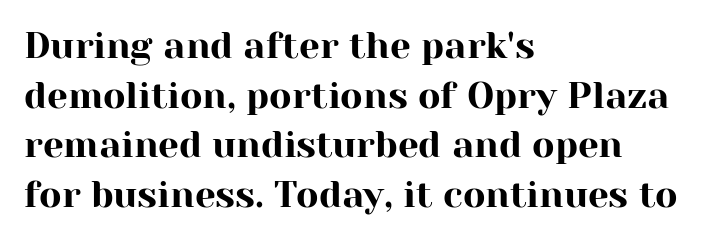
{"serif": "yes", "italic": "no", "width": "normal", "stroke_contrast": "high", "x_height": "medium", "monospaced": "no", "underline": "no", "align": "left", "line_spacing": "normal", "line_spacing_ratio": 1.34, "letter_spacing": "normal", "letter_spacing_em": 0.0, "glyph_px": 37}
